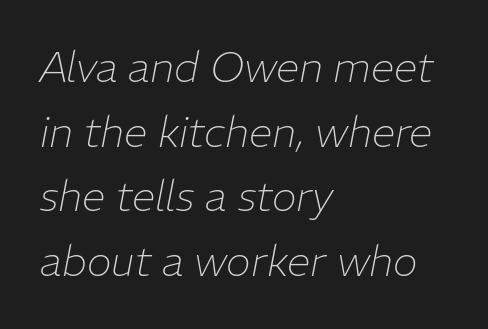
Q: Is the text bold? A: No.
Q: Is the text italic (slanted)? A: Yes, it leans right by about 11 degrees.
Q: Is the text underlined? A: No.
Q: How is the paragraph aligned? A: Left-aligned.
Q: Is the spacing between letters normal or unusually wide? A: Normal.
Q: Is the spacing between lines tight, normal or loose? A: Normal.
Q: Width (condensed, normal, or wide)? A: Normal.
Q: Stroke contrast? A: Low.
Q: x-height? A: Medium.
Q: Monospaced? A: No.
